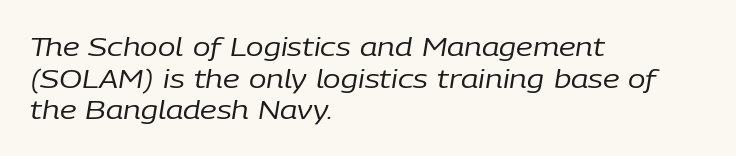
Q: Is the text bold? A: No.
Q: Is the text italic (slanted)? A: Yes, it leans right by about 9 degrees.
Q: Is the text underlined? A: No.
Q: How is the paragraph aligned? A: Left-aligned.
Q: Is the spacing between letters normal or unusually wide? A: Normal.
